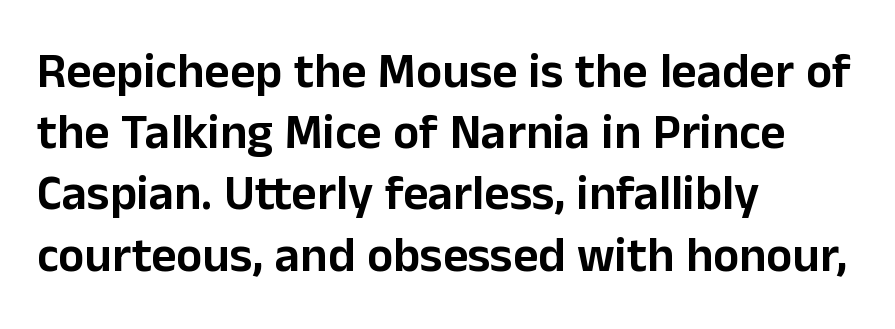
{"serif": "no", "italic": "no", "width": "normal", "stroke_contrast": "low", "x_height": "medium", "monospaced": "no", "underline": "no", "align": "left", "line_spacing": "normal", "line_spacing_ratio": 1.25, "letter_spacing": "normal", "letter_spacing_em": 0.0, "glyph_px": 49}
